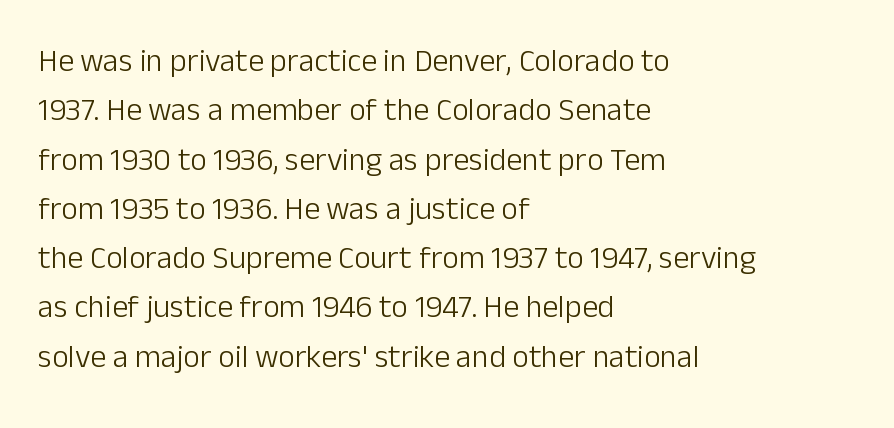
Q: Is the text bold? A: No.
Q: Is the text italic (slanted)? A: No, it is upright.
Q: Is the typeface a serif or a sans-serif typeface? A: Sans-serif.
Q: Is the text underlined? A: No.
Q: How is the paragraph aligned? A: Left-aligned.
Q: Is the spacing between letters normal or unusually wide? A: Normal.
Q: Is the spacing between lines tight, normal or loose? A: Normal.
Q: Width (condensed, normal, or wide)? A: Normal.
Q: Stroke contrast? A: Low.
Q: x-height? A: Medium.
Q: Monospaced? A: No.
